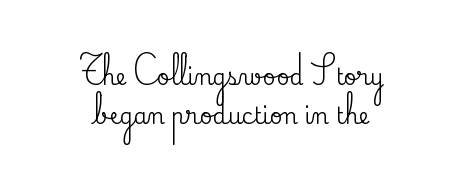
{"italic": "no", "underline": "no", "align": "center", "line_spacing_ratio": 1.77, "letter_spacing": "normal", "letter_spacing_em": 0.0, "glyph_px": 22}
